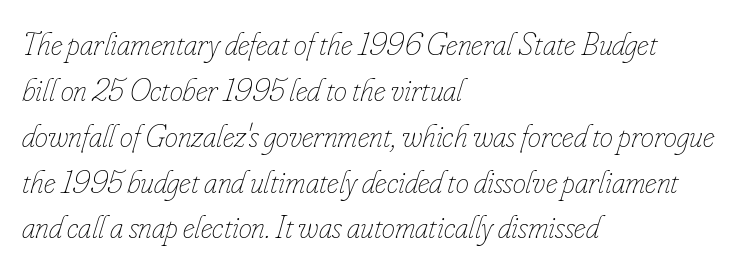
The image shows 33 px thin, condensed type, italic (leaning right); set left-aligned, normal line spacing (1.39x), normal letter spacing, not underlined; low stroke contrast and a small x-height.
